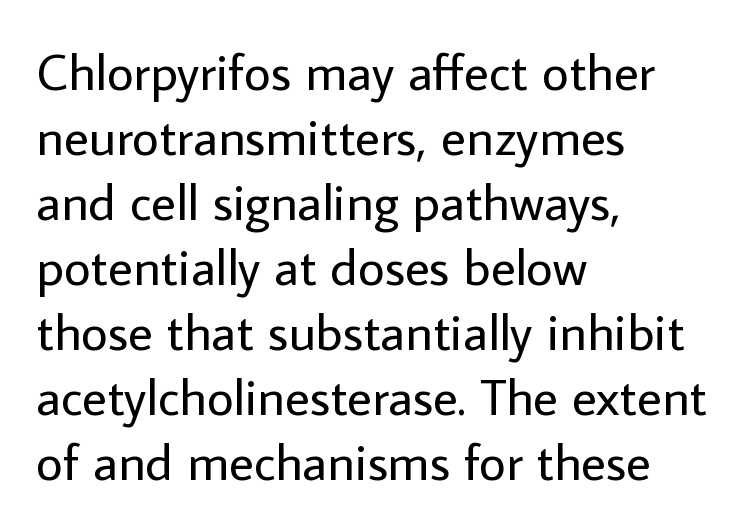
The image shows 52 px regular-weight sans-serif type, upright; set left-aligned, normal line spacing (1.25x), normal letter spacing, not underlined; low stroke contrast and a medium x-height.
